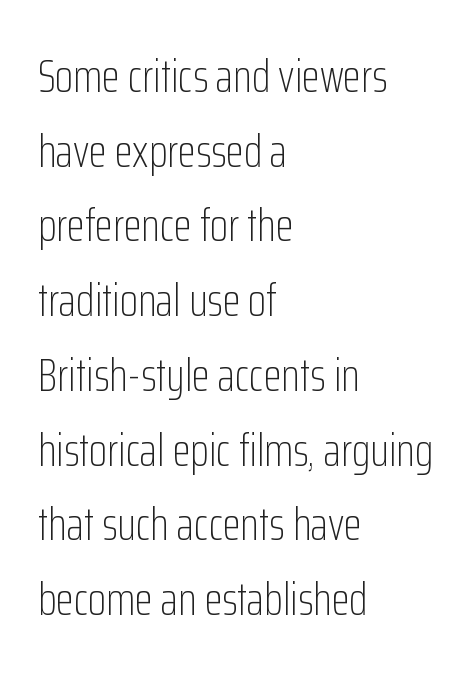
A typesetter would call this leading conventional body-copy spacing. The tracking reads as untouched default to a designer's eye. Does the lettering tilt? It doesn't — this is upright. Spacing verdict: proportional, widths tailored to each character.
